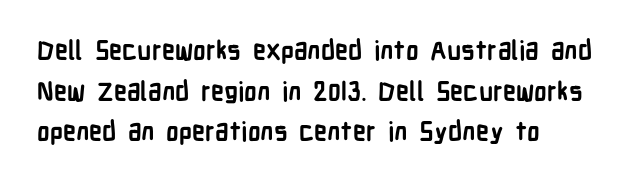
Students, note that the glyphs here touch the page at normal intervals. Lines of text with bare space underneath. Short and long lines alike share a common starting point at left. The font's upright variant was chosen for this text.
